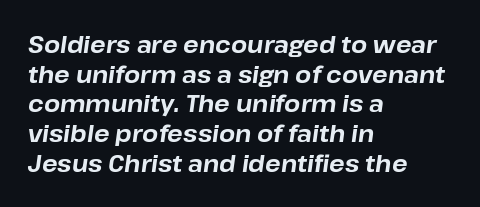
The image shows 23 px bold type, italic (leaning right); set left-aligned, normal line spacing (1.29x), normal letter spacing, not underlined.
